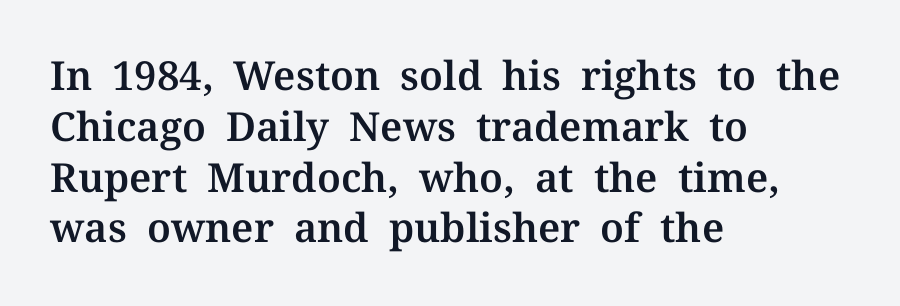
Q: Is the text italic (slanted)? A: No, it is upright.
Q: Is the typeface a serif or a sans-serif typeface? A: Serif.
Q: Is the text underlined? A: No.
Q: How is the paragraph aligned? A: Left-aligned.
Q: Is the spacing between letters normal or unusually wide? A: Normal.
Q: Is the spacing between lines tight, normal or loose? A: Normal.
Q: Width (condensed, normal, or wide)? A: Normal.
Q: Stroke contrast? A: Medium.
Q: x-height? A: Medium.
Q: Monospaced? A: No.
